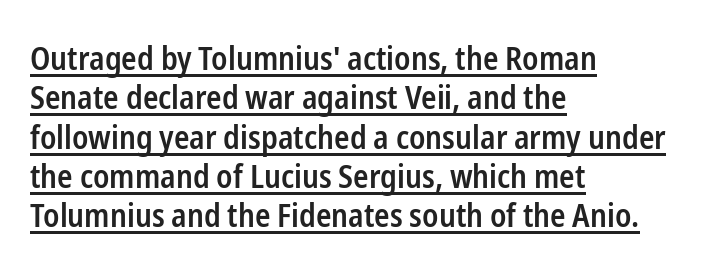
Q: Is the text bold? A: Semi-bold.
Q: Is the text italic (slanted)? A: No, it is upright.
Q: Is the typeface a serif or a sans-serif typeface? A: Sans-serif.
Q: Is the text underlined? A: Yes.
Q: How is the paragraph aligned? A: Left-aligned.
Q: Is the spacing between letters normal or unusually wide? A: Normal.
Q: Width (condensed, normal, or wide)? A: Condensed.
Q: Stroke contrast? A: Low.
Q: x-height? A: Medium.
Q: Monospaced? A: No.
